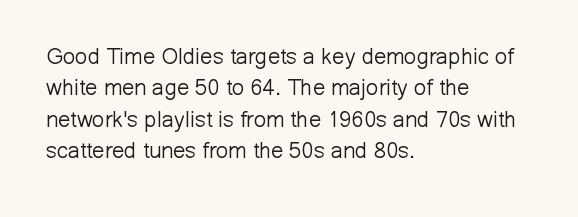
{"italic": "no", "bold": "no", "underline": "no", "align": "left", "line_spacing": "normal", "line_spacing_ratio": 1.43, "letter_spacing": "normal", "letter_spacing_em": 0.0, "glyph_px": 22}
